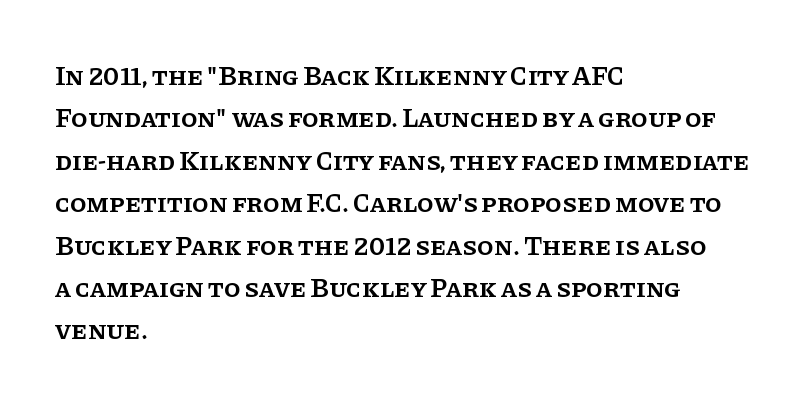
Q: Is the text bold? A: Semi-bold.
Q: Is the text italic (slanted)? A: No, it is upright.
Q: Is the text underlined? A: No.
Q: How is the paragraph aligned? A: Left-aligned.
Q: Is the spacing between letters normal or unusually wide? A: Normal.
Q: Is the spacing between lines tight, normal or loose? A: Normal.
